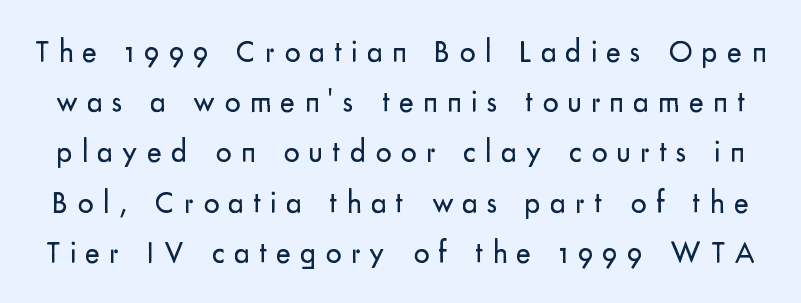
Honestly, the letter spacing is so wide it's the main thing you notice. The letters advance in unequal steps, a hallmark of proportional type. Leading matches the norm, producing a regular column. Unmarked baselines from the first word to the last. The lettering holds an erect, upright posture throughout.
